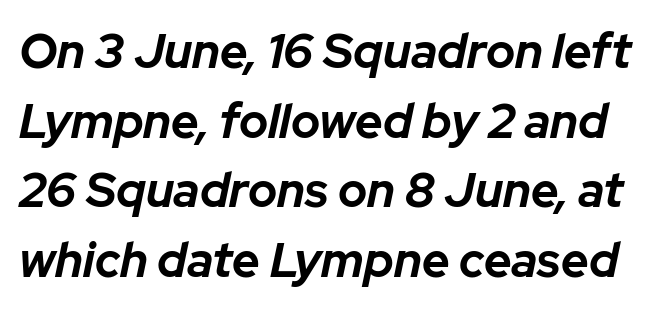
{"italic": "yes", "lean": "right", "slant_degrees": 12, "bold": "yes", "weight": "bold", "width": "normal", "stroke_contrast": "low", "x_height": "medium", "monospaced": "no", "underline": "no", "line_spacing": "normal", "line_spacing_ratio": 1.45, "letter_spacing": "normal", "letter_spacing_em": 0.0, "glyph_px": 48}
